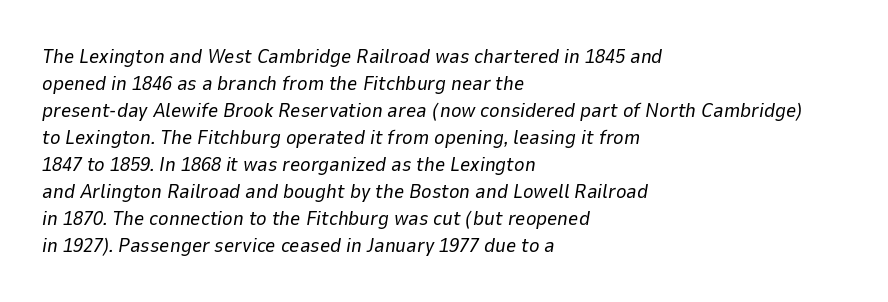
Q: Is the text bold? A: No.
Q: Is the text italic (slanted)? A: Yes, it leans right by about 9 degrees.
Q: Is the text underlined? A: No.
Q: How is the paragraph aligned? A: Left-aligned.
Q: Is the spacing between letters normal or unusually wide? A: Normal.
Q: Is the spacing between lines tight, normal or loose? A: Normal.
